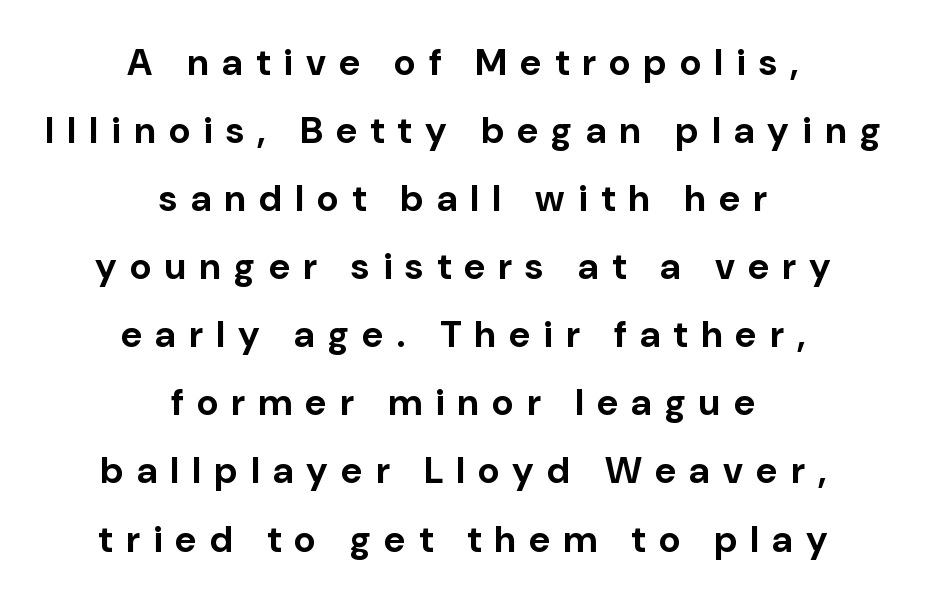
{"serif": "no", "italic": "no", "bold": "yes", "weight": "bold", "width": "normal", "stroke_contrast": "low", "x_height": "medium", "monospaced": "no", "underline": "no", "align": "center", "line_spacing_ratio": 1.84, "letter_spacing": "wide", "letter_spacing_em": 0.36, "glyph_px": 37}
